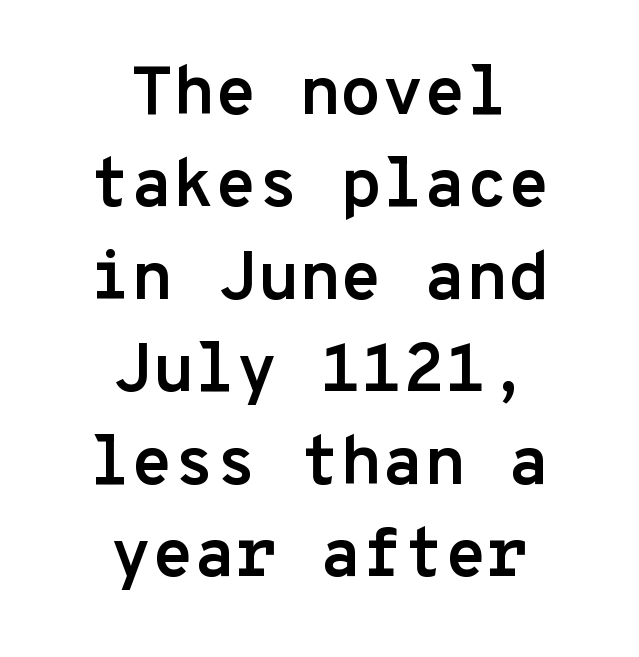
The area under the type is left untouched. Here the designer chose a console-style face with uniform glyph widths. This sample uses plain, unmodified letter spacing. Unlike italic type, these characters show no tilt at all. Plenty of ink on the page — the face is bold. Each line is balanced around a shared central axis.
